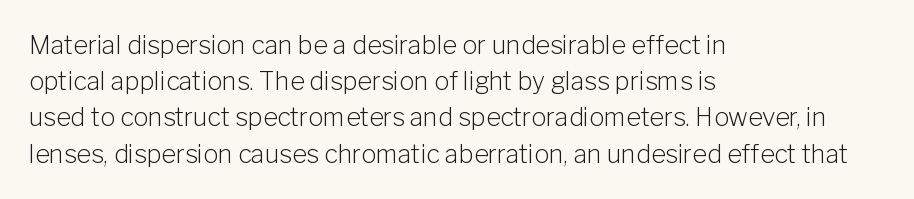
The image shows 25 px text type, upright; set left-aligned, normal line spacing (1.45x), normal letter spacing, not underlined.
